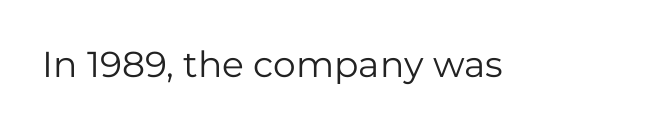
Q: Is the text bold? A: No.
Q: Is the text italic (slanted)? A: No, it is upright.
Q: Is the typeface a serif or a sans-serif typeface? A: Sans-serif.
Q: Is the text underlined? A: No.
Q: Is the spacing between letters normal or unusually wide? A: Normal.
Q: Width (condensed, normal, or wide)? A: Normal.
Q: Stroke contrast? A: Low.
Q: x-height? A: Medium.
Q: Monospaced? A: No.
